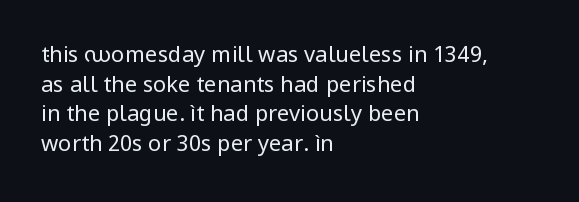
Q: Is the text bold? A: No.
Q: Is the text italic (slanted)? A: No, it is upright.
Q: Is the text underlined? A: No.
Q: How is the paragraph aligned? A: Left-aligned.
Q: Is the spacing between letters normal or unusually wide? A: Normal.
Q: Is the spacing between lines tight, normal or loose? A: Normal.
